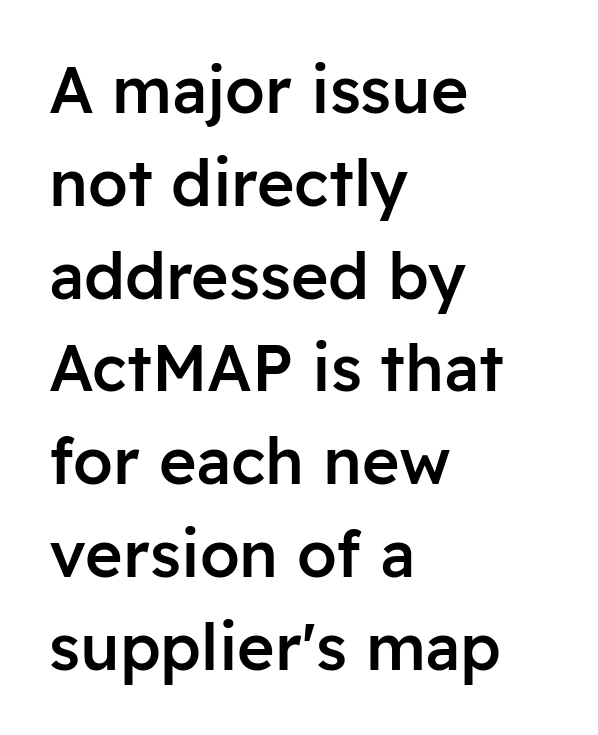
{"serif": "no", "italic": "no", "bold": "semi", "weight": "semibold", "width": "normal", "stroke_contrast": "low", "x_height": "medium", "monospaced": "no", "underline": "no", "align": "left", "line_spacing": "normal", "line_spacing_ratio": 1.45, "letter_spacing": "normal", "letter_spacing_em": 0.0, "glyph_px": 64}
